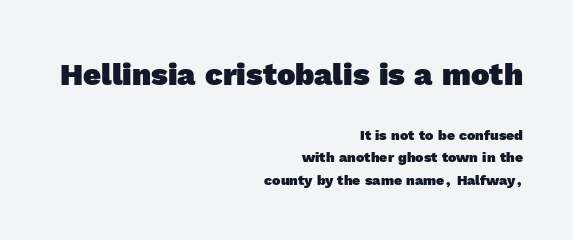
{"serif": "no", "bold": "yes", "weight": "heavy", "width": "normal", "x_height": "medium", "monospaced": "no", "underline": "no", "align": "right", "line_spacing": "normal", "line_spacing_ratio": 1.59, "letter_spacing": "normal", "letter_spacing_em": 0.0, "larger_block": "first", "size_ratio": 2.21, "glyph_px": 31}
